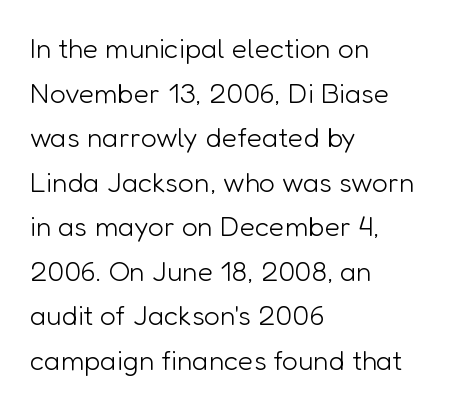
{"serif": "no", "italic": "no", "bold": "no", "weight": "light", "width": "normal", "stroke_contrast": "low", "x_height": "medium", "monospaced": "no", "underline": "no", "align": "left", "line_spacing": "normal", "line_spacing_ratio": 1.59, "letter_spacing": "normal", "letter_spacing_em": 0.0, "glyph_px": 28}
